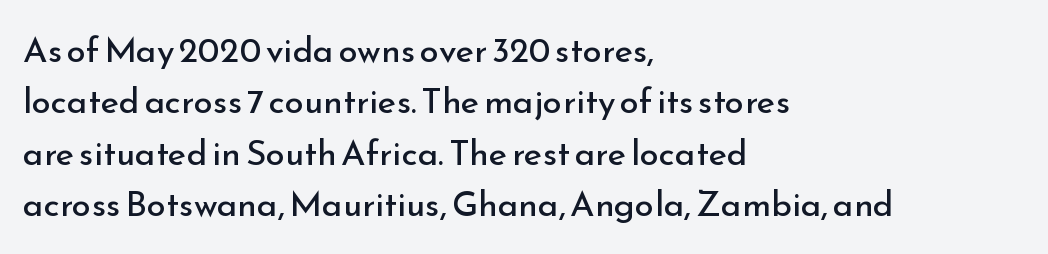
Q: Is the text bold? A: No.
Q: Is the text italic (slanted)? A: No, it is upright.
Q: Is the typeface a serif or a sans-serif typeface? A: Sans-serif.
Q: Is the text underlined? A: No.
Q: How is the paragraph aligned? A: Left-aligned.
Q: Is the spacing between letters normal or unusually wide? A: Normal.
Q: Is the spacing between lines tight, normal or loose? A: Normal.
Q: Width (condensed, normal, or wide)? A: Normal.
Q: Stroke contrast? A: Low.
Q: x-height? A: Small.
Q: Monospaced? A: No.
